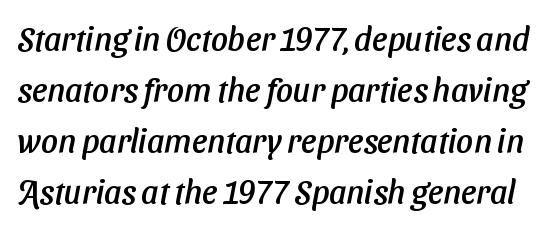
{"serif": "no", "width": "normal", "stroke_contrast": "low", "x_height": "medium", "monospaced": "no", "underline": "no", "line_spacing": "normal", "line_spacing_ratio": 1.55, "letter_spacing": "normal", "letter_spacing_em": 0.0, "glyph_px": 33}
